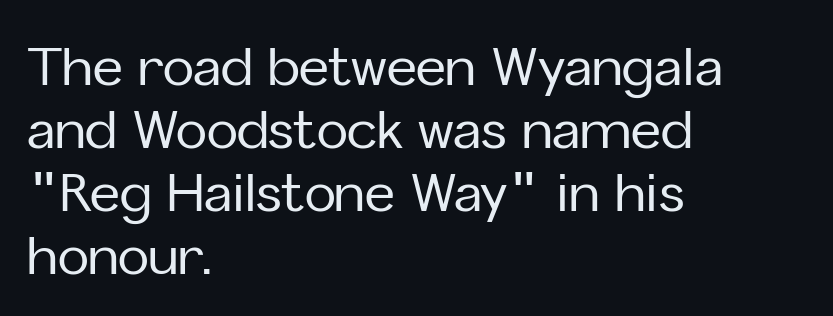
Here the designer chose a conventional face with non-uniform glyph widths. The designer went with a sans here, leaving each stem footless. Unmarked baselines from the first word to the last. Leftover space on each line is placed entirely after the last word.
